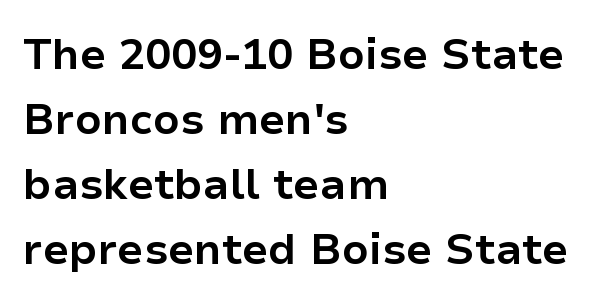
A clean baseline with only descenders dipping below it. Compared with typical body copy, the letter spacing here is the same. I'd describe the lettering as bold — thick and assertive. Horizontal bands of white between lines are of average thickness. One-word summary of the alignment: left. It's the straight-up-and-down kind of type.
